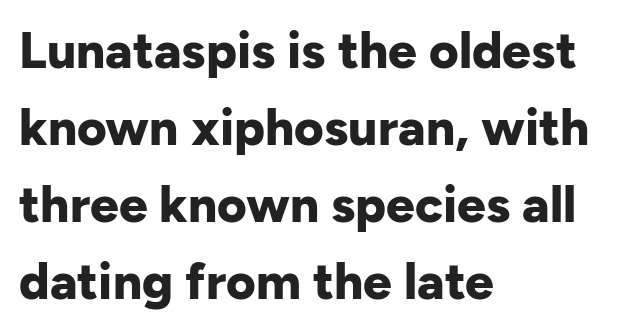
Q: Is the text bold? A: Yes.
Q: Is the text italic (slanted)? A: No, it is upright.
Q: Is the typeface a serif or a sans-serif typeface? A: Sans-serif.
Q: Is the text underlined? A: No.
Q: How is the paragraph aligned? A: Left-aligned.
Q: Is the spacing between letters normal or unusually wide? A: Normal.
Q: Is the spacing between lines tight, normal or loose? A: Normal.
Q: Width (condensed, normal, or wide)? A: Normal.
Q: Stroke contrast? A: Low.
Q: x-height? A: Medium.
Q: Monospaced? A: No.
